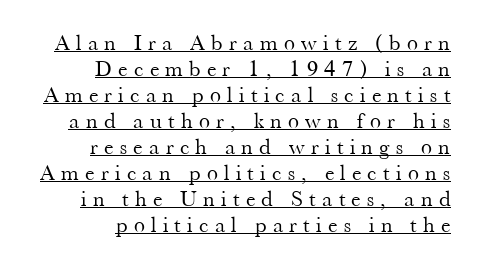
The image shows 22 px text type, upright; set line spacing 1.18x, unusually wide letter spacing (+0.29 em), underlined.
